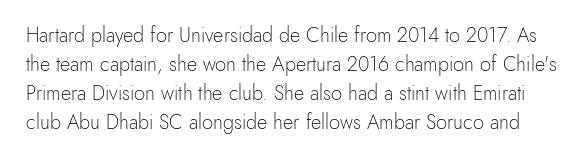
The image shows 20 px text type, upright; set normal line spacing (1.45x), normal letter spacing, not underlined.
